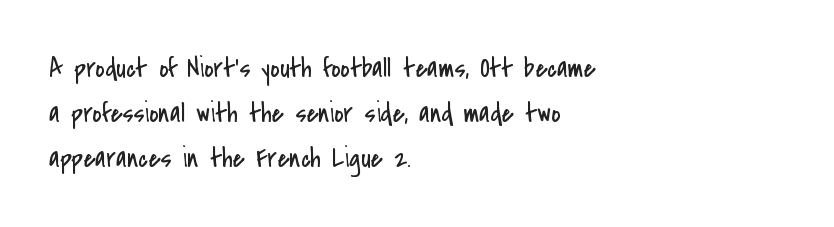
The image shows 28 px regular-weight, condensed sans-serif type, upright; set left-aligned, normal line spacing (1.6x), normal letter spacing, not underlined; low stroke contrast and a small x-height.
